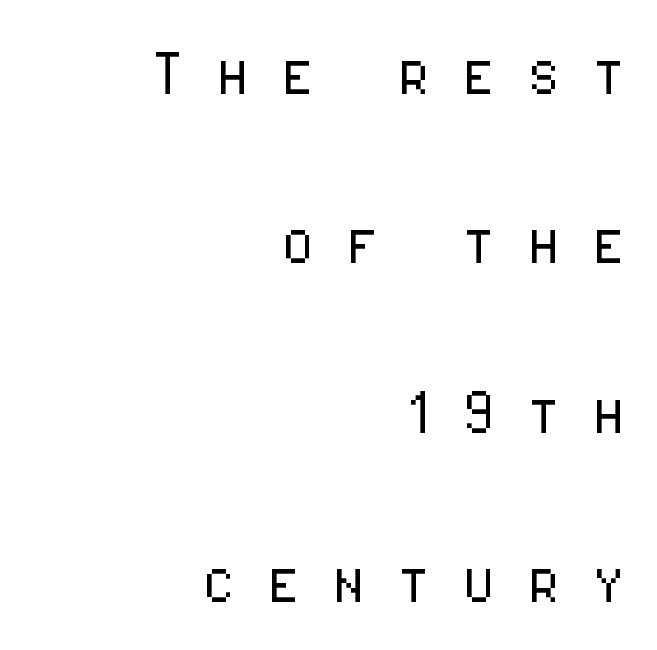
{"serif": "no", "italic": "no", "bold": "no", "weight": "light", "width": "condensed", "stroke_contrast": "low", "x_height": "medium", "monospaced": "no", "underline": "no", "align": "right", "line_spacing": "loose", "line_spacing_ratio": 2.29, "letter_spacing": "wide", "letter_spacing_em": 0.44, "glyph_px": 74}
